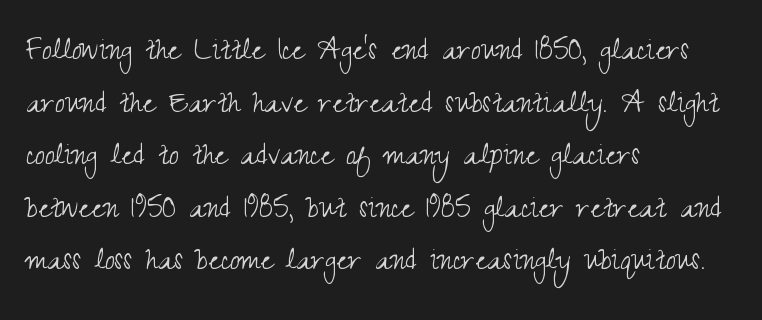
Q: Is the text bold? A: No.
Q: Is the text italic (slanted)? A: No, it is upright.
Q: Is the typeface a serif or a sans-serif typeface? A: Sans-serif.
Q: Is the text underlined? A: No.
Q: How is the paragraph aligned? A: Left-aligned.
Q: Is the spacing between letters normal or unusually wide? A: Normal.
Q: Is the spacing between lines tight, normal or loose? A: Normal.
Q: Width (condensed, normal, or wide)? A: Condensed.
Q: Stroke contrast? A: Medium.
Q: x-height? A: Small.
Q: Monospaced? A: No.
